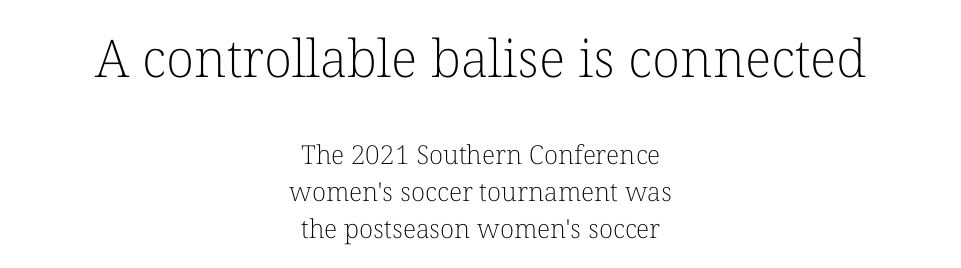
Q: Is the text bold? A: No.
Q: Is the text italic (slanted)? A: No, it is upright.
Q: Is the typeface a serif or a sans-serif typeface? A: Serif.
Q: Is the text underlined? A: No.
Q: How is the paragraph aligned? A: Centered.
Q: Is the spacing between letters normal or unusually wide? A: Normal.
Q: Is the spacing between lines tight, normal or loose? A: Normal.
Q: Which block of text is set in a larger size, the first (top) or the second (bottom)? A: The first (top) one.
Q: Width (condensed, normal, or wide)? A: Normal.
Q: Stroke contrast? A: Low.
Q: x-height? A: Medium.
Q: Monospaced? A: No.
